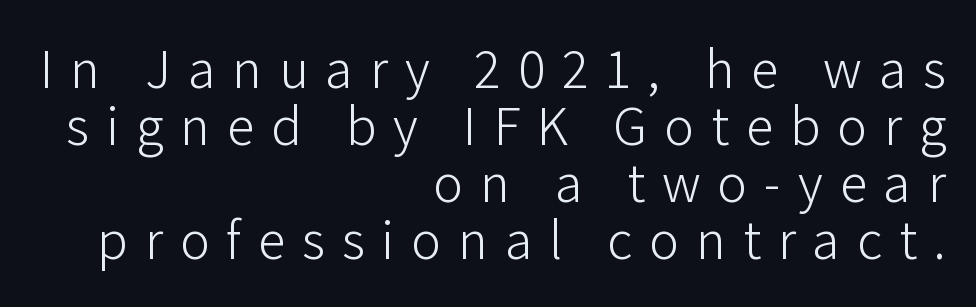
Stem width sits at or under what a default text font uses. Descenders are the only things crossing below the line. If you measured baseline to baseline, you'd find a short distance. You can tell from the bare stems that sans-serif type was used.
